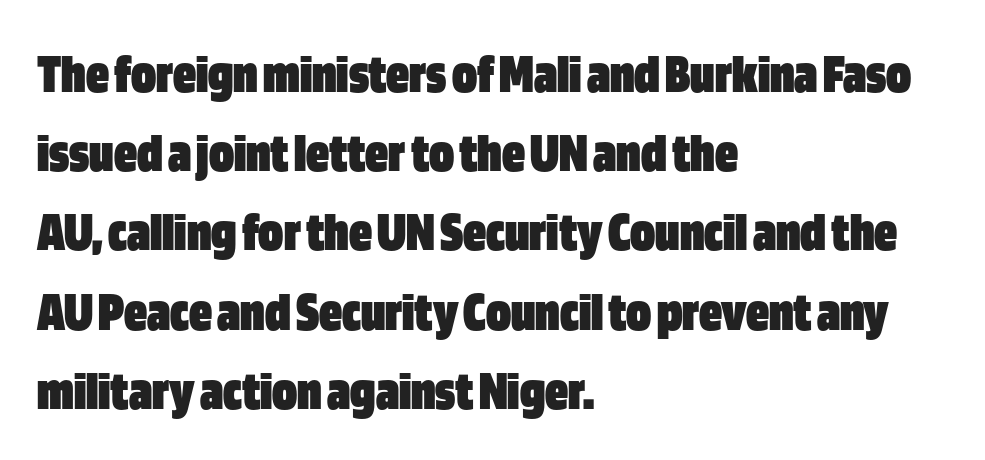
{"serif": "no", "italic": "no", "bold": "yes", "weight": "heavy", "width": "condensed", "stroke_contrast": "low", "x_height": "large", "monospaced": "no", "underline": "no", "align": "left", "line_spacing": "normal", "line_spacing_ratio": 1.39, "letter_spacing": "normal", "letter_spacing_em": 0.0, "glyph_px": 57}
